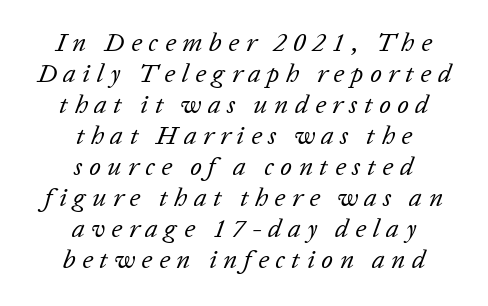
{"italic": "yes", "lean": "right", "slant_degrees": 20, "bold": "no", "underline": "no", "align": "center", "line_spacing_ratio": 1.19, "letter_spacing": "wide", "letter_spacing_em": 0.25, "glyph_px": 26}
